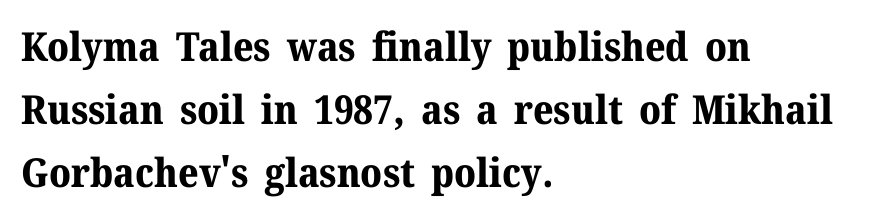
{"serif": "yes", "italic": "no", "bold": "yes", "weight": "bold", "width": "normal", "stroke_contrast": "medium", "x_height": "medium", "monospaced": "no", "underline": "no", "align": "left", "line_spacing": "normal", "line_spacing_ratio": 1.58, "letter_spacing": "normal", "letter_spacing_em": 0.0, "glyph_px": 40}
